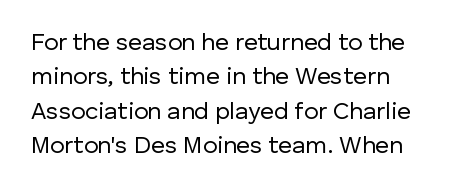
Clear beneath every line of the passage. The characters are drawn with everyday or finer stroke widths. If you drew a line through each stem, it would be perfectly vertical. Letter spacing: default. Regular leading.
